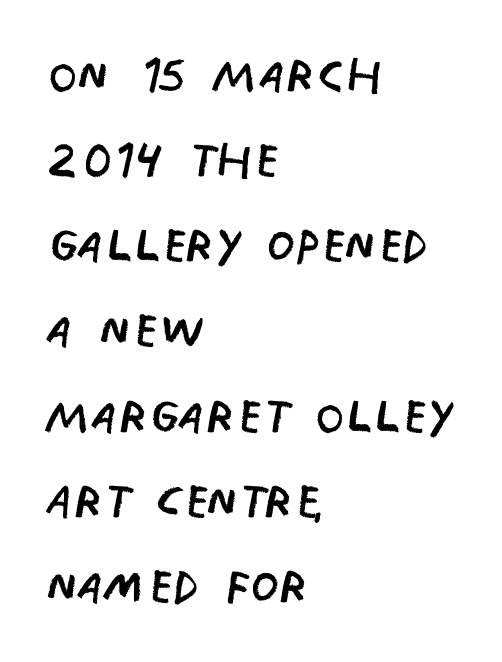
{"serif": "no", "bold": "no", "weight": "regular", "width": "condensed", "stroke_contrast": "low", "x_height": "large", "monospaced": "no", "underline": "no", "align": "left", "line_spacing": "normal", "line_spacing_ratio": 1.31, "letter_spacing": "normal", "letter_spacing_em": 0.0, "glyph_px": 65}
